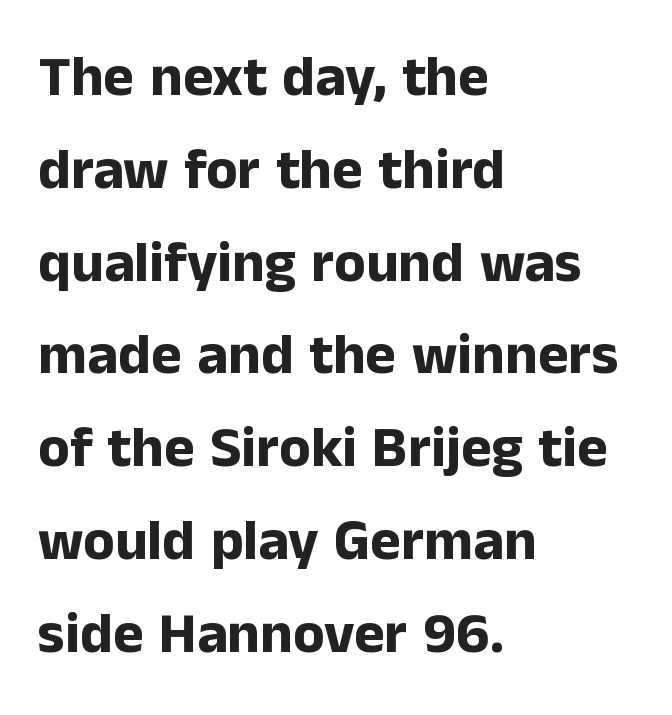
The lettering stays uniformly vertical, giving the passage a roman look. Pretty heavy lettering here — definitely bold. Look at the tracking — it's just the regular setting, nothing added. These lines sit exactly where default settings would place them. Varying glyph widths throughout — classic text-font behaviour. The type family on display is of the sans-serif kind.
